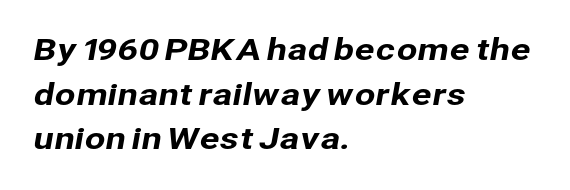
Q: Is the typeface a serif or a sans-serif typeface? A: Sans-serif.
Q: Is the text underlined? A: No.
Q: How is the paragraph aligned? A: Left-aligned.
Q: Is the spacing between letters normal or unusually wide? A: Normal.
Q: Is the spacing between lines tight, normal or loose? A: Normal.
Q: Width (condensed, normal, or wide)? A: Normal.
Q: Stroke contrast? A: Low.
Q: x-height? A: Medium.
Q: Monospaced? A: No.
